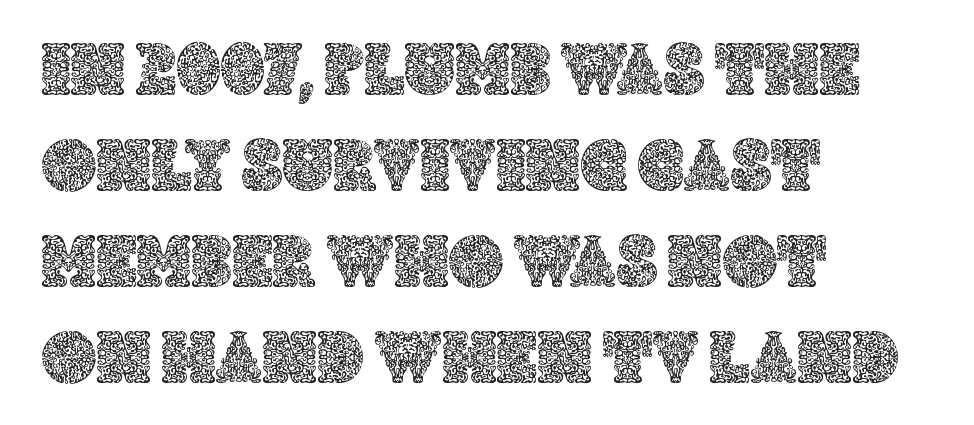
A student would call this left alignment; a typographer would say flush left, rag right. Each letter keeps its own natural width here, so spacing adapts to shape. Is there any slant? The stems are plumb. Short note: letters normally spaced. Clear beneath every line of the passage. Horizontal bands of white between lines are of average thickness.
